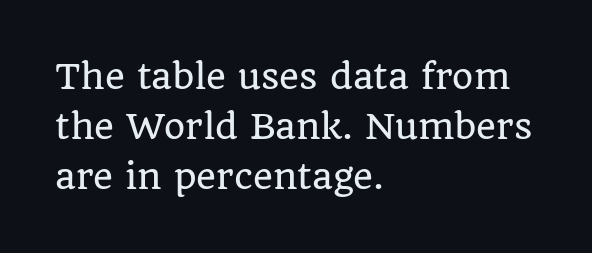
{"serif": "yes", "italic": "no", "width": "normal", "stroke_contrast": "low", "x_height": "large", "monospaced": "no", "underline": "no", "align": "left", "line_spacing": "normal", "line_spacing_ratio": 1.47, "letter_spacing": "normal", "letter_spacing_em": 0.0, "glyph_px": 34}
